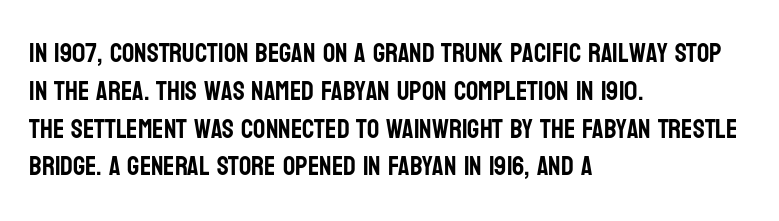
The ragged edge is on the right, which tells us the setting is flush left. Underline: absent. Does the leading feel generous? No, just average. The type is set solid horizontally, with unmodified tracking.
